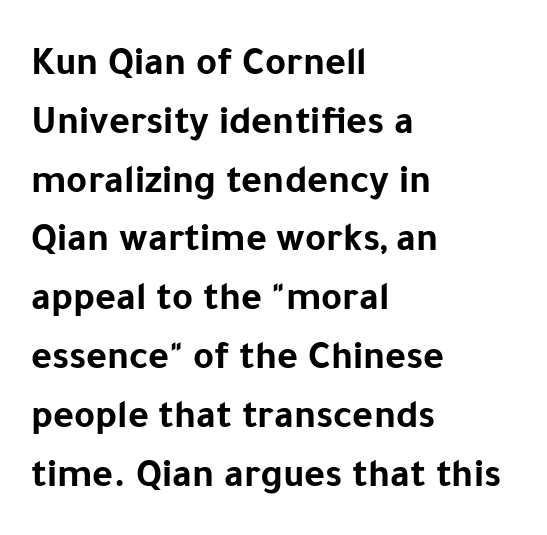
The image shows 40 px bold sans-serif type, upright; set left-aligned, normal line spacing (1.47x), normal letter spacing, not underlined; low stroke contrast and a medium x-height.
